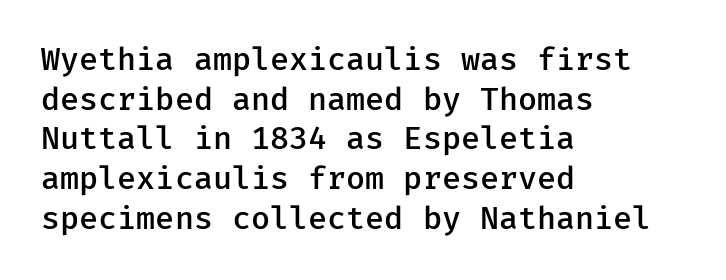
The image shows 31 px semibold sans-serif type, upright, monospaced; set left-aligned, normal line spacing (1.28x), normal letter spacing, not underlined; low stroke contrast and a medium x-height.
